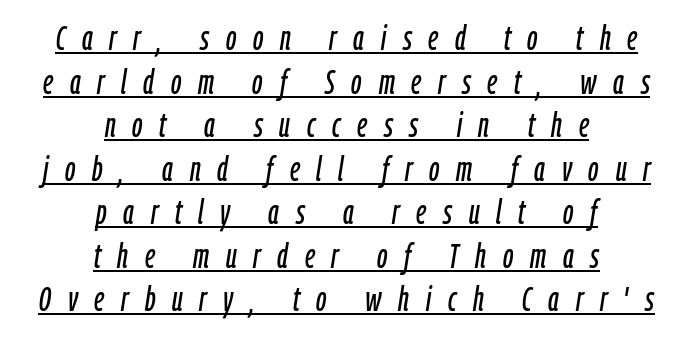
{"italic": "yes", "lean": "right", "slant_degrees": 9, "width": "condensed", "stroke_contrast": "low", "x_height": "medium", "monospaced": "no", "underline": "yes", "align": "center", "line_spacing": "normal", "line_spacing_ratio": 1.28, "letter_spacing": "wide", "letter_spacing_em": 0.49, "glyph_px": 34}
